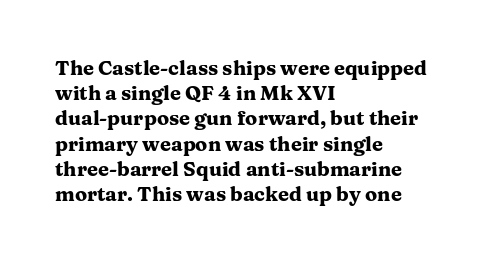
The image shows 20 px bold type, upright; set left-aligned, normal line spacing (1.26x), normal letter spacing, not underlined.
